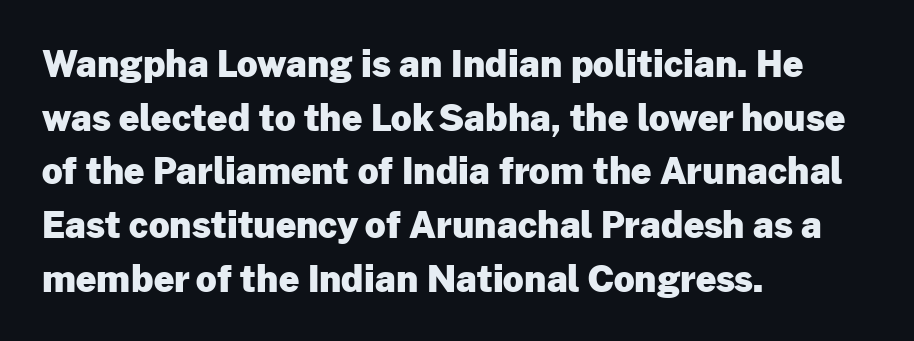
Nope, no serifs anywhere on these letters. Any mark beneath the type? The region is blank. In CSS terms this would be text-align: left. A full-strength bold gives these letters their thick strokes. The rendering uses natural spacing where letterforms have individual widths.
